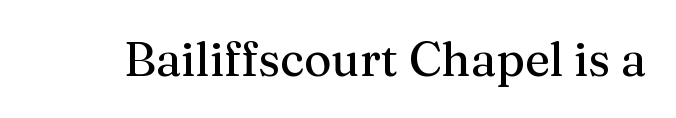
The image shows 47 px serif type, upright; set normal letter spacing, not underlined; medium stroke contrast and a medium x-height.
